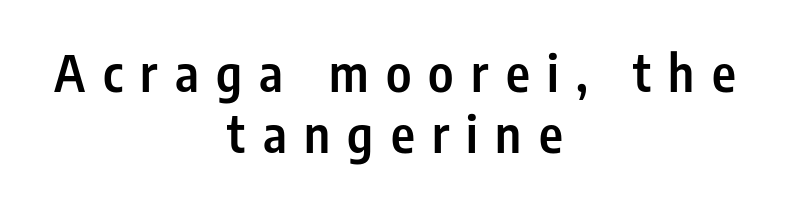
Q: Is the text bold? A: Semi-bold.
Q: Is the text italic (slanted)? A: No, it is upright.
Q: Is the typeface a serif or a sans-serif typeface? A: Sans-serif.
Q: Is the text underlined? A: No.
Q: How is the paragraph aligned? A: Centered.
Q: Is the spacing between letters normal or unusually wide? A: Unusually wide.
Q: Width (condensed, normal, or wide)? A: Condensed.
Q: Stroke contrast? A: Low.
Q: x-height? A: Medium.
Q: Monospaced? A: No.
